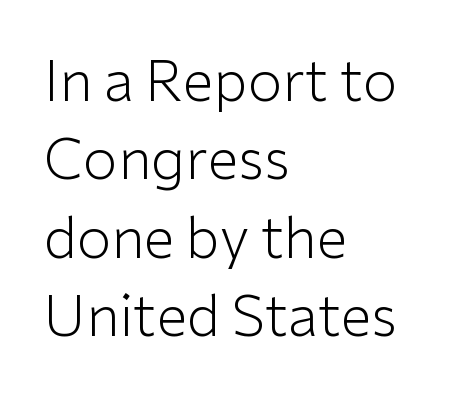
I'd call this a sans setting — the letters go barefoot. Nothing heavy about these letters — not bold at all. Spacing verdict: proportional, widths tailored to each character. Designer's note — italics off, roman on. The ragged edge is on the right, which tells us the setting is flush left. The gaps between neighbouring characters are ordinary and unremarkable.
